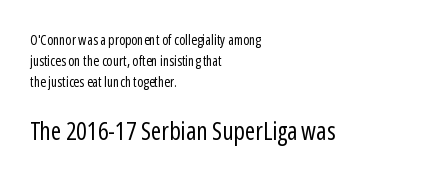
The image shows 25 px text type, upright; set left-aligned, normal line spacing (1.5x), normal letter spacing, not underlined; the second (bottom) block is 1.79x larger.
